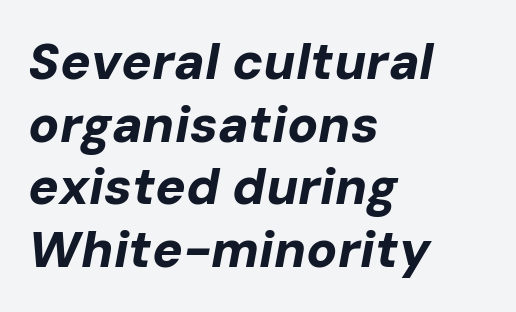
The image shows 51 px bold type, italic (leaning right); set left-aligned, line spacing 1.23x, normal letter spacing, not underlined; low stroke contrast and a medium x-height.
